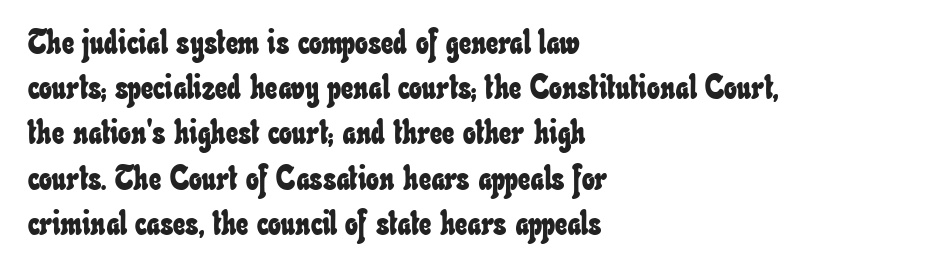
The letters sit at their default tracking, neither squeezed nor spread. Do the characters align in a grid? No, the font is proportional. Just letters on the line, the space beneath them empty. A normal amount of white space separates one row of letters from the next. Where is the straight margin? On the left.
